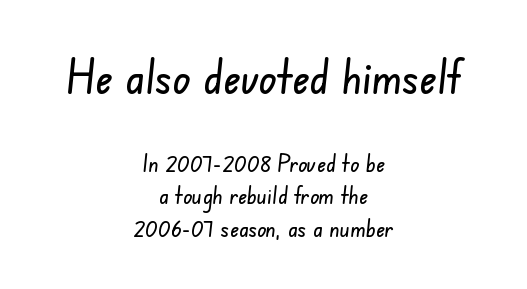
Q: Is the typeface a serif or a sans-serif typeface? A: Sans-serif.
Q: Is the text underlined? A: No.
Q: How is the paragraph aligned? A: Centered.
Q: Is the spacing between letters normal or unusually wide? A: Normal.
Q: Is the spacing between lines tight, normal or loose? A: Normal.
Q: Which block of text is set in a larger size, the first (top) or the second (bottom)? A: The first (top) one.
Q: Width (condensed, normal, or wide)? A: Condensed.
Q: Stroke contrast? A: Low.
Q: x-height? A: Small.
Q: Monospaced? A: No.
